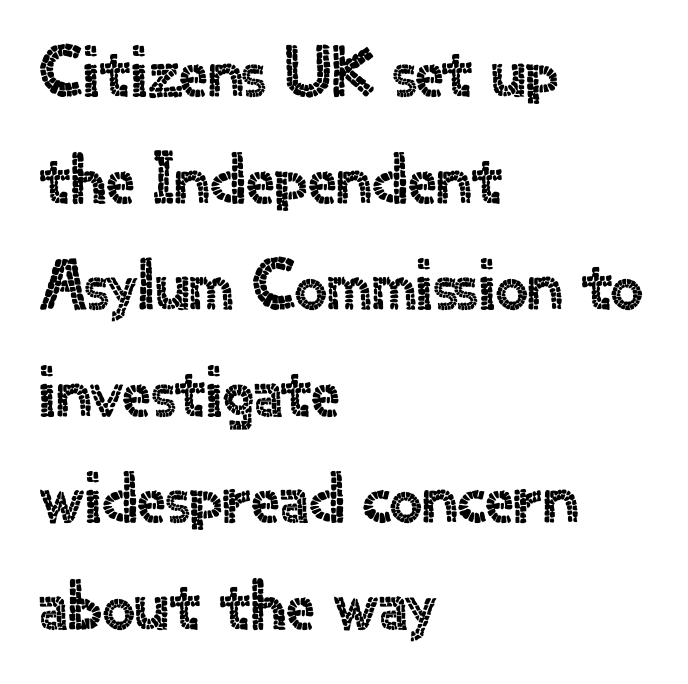
The image shows 72 px sans-serif type, upright; set left-aligned, normal line spacing (1.48x), normal letter spacing, not underlined; a small x-height.
